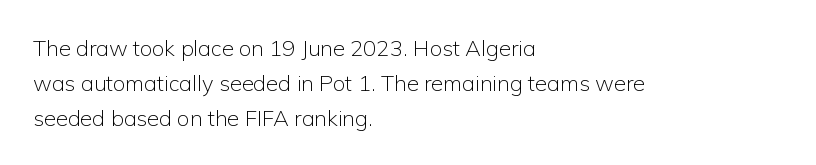
{"italic": "no", "bold": "no", "underline": "no", "align": "left", "line_spacing": "normal", "line_spacing_ratio": 1.58, "letter_spacing": "normal", "letter_spacing_em": 0.0, "glyph_px": 22}
